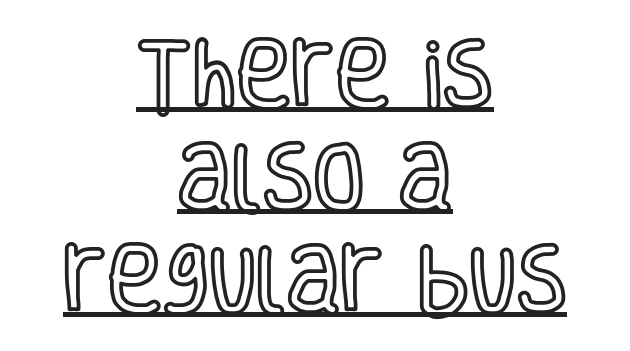
The lettering is marked with a stroke running underneath it. You could call the tracking neutral — neither tight nor loose. The passage shown is typed in a proportional face where columns would drift. The whitespace from short lines is split evenly between both sides.
